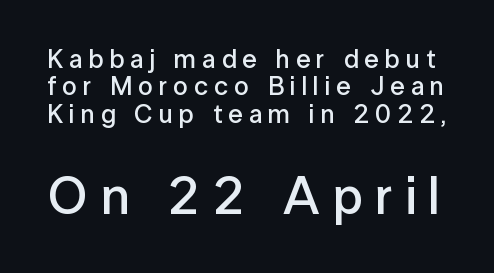
The image shows 53 px semibold sans-serif type, upright; set tight line spacing (1.05x), unusually wide letter spacing (+0.23 em), not underlined; the second (bottom) block is 2.04x larger; low stroke contrast and a medium x-height.
